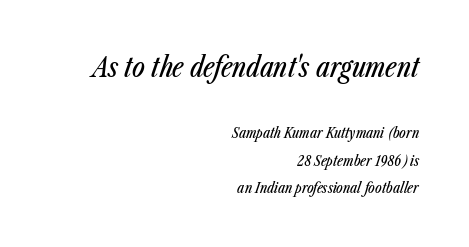
{"italic": "yes", "lean": "right", "slant_degrees": 23, "underline": "no", "align": "right", "line_spacing": "loose", "line_spacing_ratio": 1.95, "letter_spacing": "normal", "letter_spacing_em": 0.0, "larger_block": "first", "size_ratio": 1.93, "glyph_px": 27}
